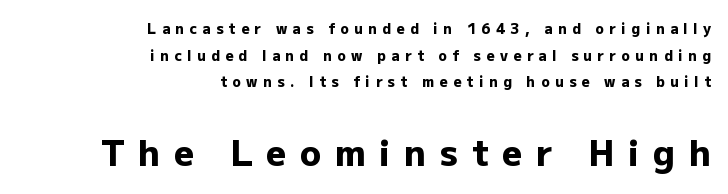
{"serif": "no", "italic": "no", "bold": "yes", "weight": "heavy", "width": "normal", "stroke_contrast": "low", "x_height": "medium", "monospaced": "no", "underline": "no", "align": "right", "line_spacing": "loose", "line_spacing_ratio": 1.9, "letter_spacing": "wide", "letter_spacing_em": 0.39, "larger_block": "second", "size_ratio": 2.5, "glyph_px": 35}
